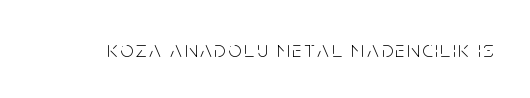
Q: Is the text bold? A: No.
Q: Is the text italic (slanted)? A: No, it is upright.
Q: Is the text underlined? A: No.
